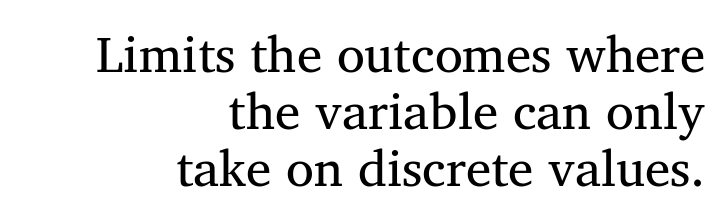
{"serif": "yes", "italic": "no", "bold": "no", "weight": "regular", "width": "normal", "stroke_contrast": "medium", "x_height": "medium", "monospaced": "no", "underline": "no", "align": "right", "line_spacing": "tight", "line_spacing_ratio": 1.12, "letter_spacing": "normal", "letter_spacing_em": 0.0, "glyph_px": 51}
